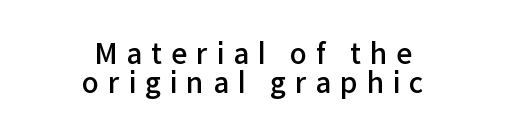
Tracking here is generous; glyphs stand well apart from one another. Style check: upright. Just letters on the line, the space beneath them empty. Regarding serifs, this sample does without them. A typesetter would call this proportional, since set widths differ per character.
